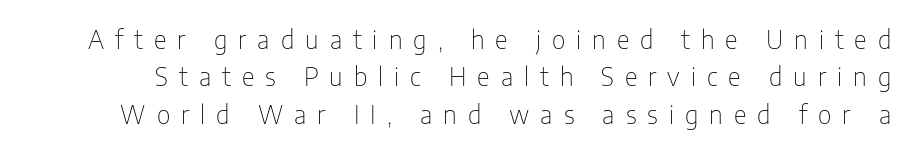
{"italic": "no", "bold": "no", "underline": "no", "line_spacing": "normal", "line_spacing_ratio": 1.5, "letter_spacing": "wide", "letter_spacing_em": 0.44, "glyph_px": 25}
